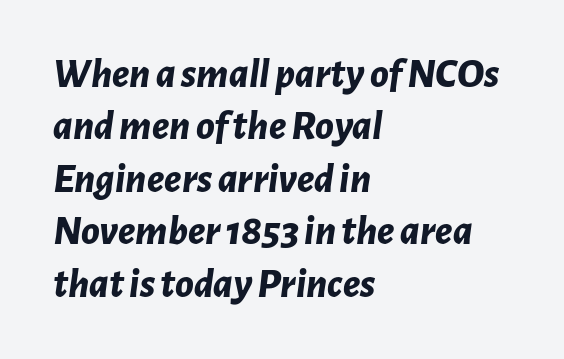
The image shows 42 px bold type, italic (leaning right); set left-aligned, normal line spacing (1.25x), normal letter spacing, not underlined; low stroke contrast and a medium x-height.
